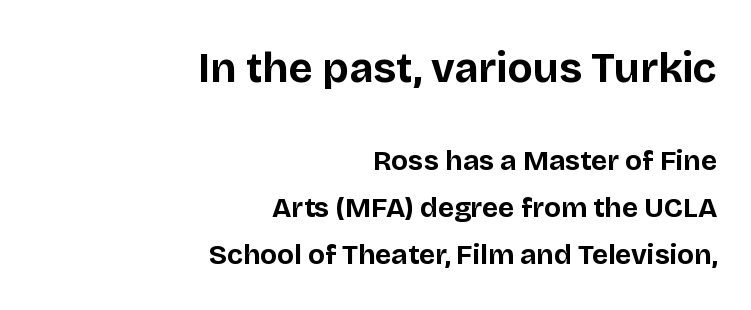
The image shows 42 px bold sans-serif type, upright; set right-aligned, normal line spacing (1.68x), normal letter spacing, not underlined; the first (top) block is 1.5x larger; low stroke contrast and a large x-height.
